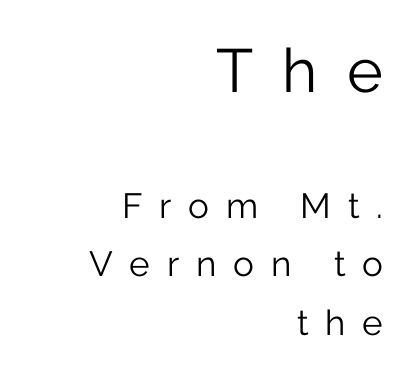
The image shows 61 px light sans-serif type, upright; set right-aligned, normal line spacing (1.67x), unusually wide letter spacing (+0.48 em), not underlined; the first (top) block is 1.74x larger; low stroke contrast and a medium x-height.
